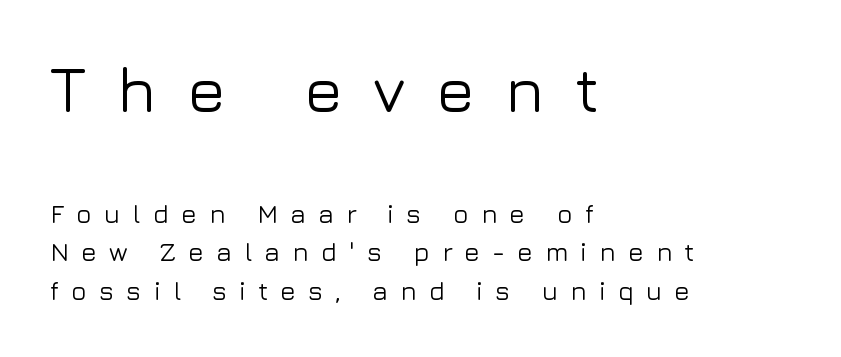
Q: Is the text italic (slanted)? A: No, it is upright.
Q: Is the typeface a serif or a sans-serif typeface? A: Sans-serif.
Q: Is the text underlined? A: No.
Q: How is the paragraph aligned? A: Left-aligned.
Q: Is the spacing between letters normal or unusually wide? A: Unusually wide.
Q: Is the spacing between lines tight, normal or loose? A: Normal.
Q: Which block of text is set in a larger size, the first (top) or the second (bottom)? A: The first (top) one.
Q: Width (condensed, normal, or wide)? A: Normal.
Q: Stroke contrast? A: Low.
Q: x-height? A: Medium.
Q: Monospaced? A: No.
